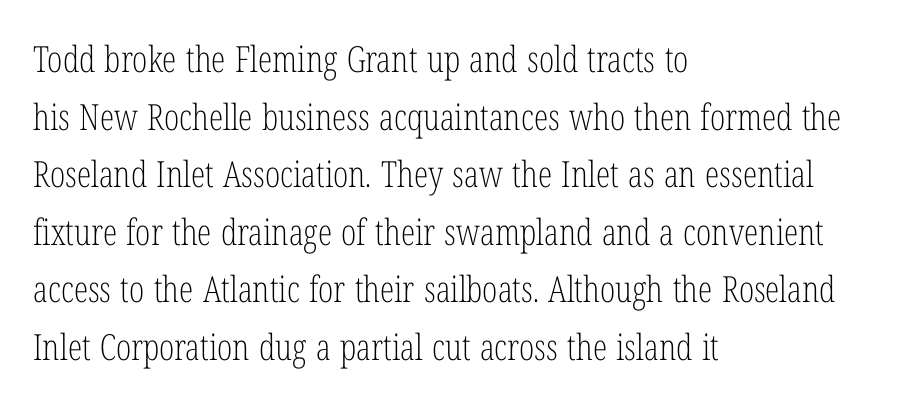
{"serif": "yes", "italic": "no", "bold": "no", "weight": "light", "width": "condensed", "stroke_contrast": "low", "x_height": "medium", "monospaced": "no", "underline": "no", "align": "left", "line_spacing": "normal", "line_spacing_ratio": 1.6, "letter_spacing": "normal", "letter_spacing_em": 0.0, "glyph_px": 36}
